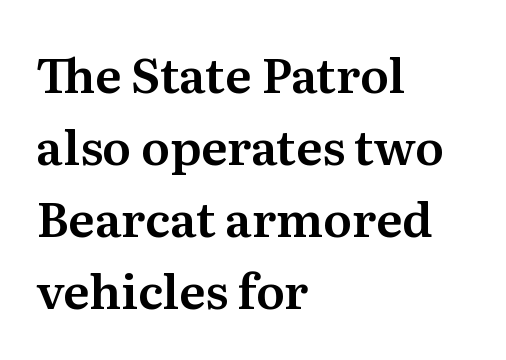
Q: Is the text italic (slanted)? A: No, it is upright.
Q: Is the typeface a serif or a sans-serif typeface? A: Serif.
Q: Is the text underlined? A: No.
Q: How is the paragraph aligned? A: Left-aligned.
Q: Is the spacing between letters normal or unusually wide? A: Normal.
Q: Is the spacing between lines tight, normal or loose? A: Normal.
Q: Width (condensed, normal, or wide)? A: Normal.
Q: Stroke contrast? A: Medium.
Q: x-height? A: Medium.
Q: Monospaced? A: No.
